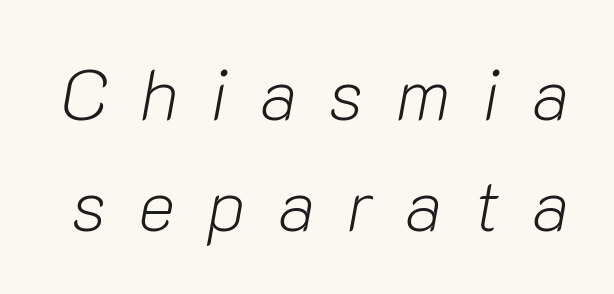
The image shows 71 px light type, italic (leaning right); set normal line spacing (1.56x), unusually wide letter spacing (+0.45 em), not underlined; low stroke contrast and a medium x-height.
